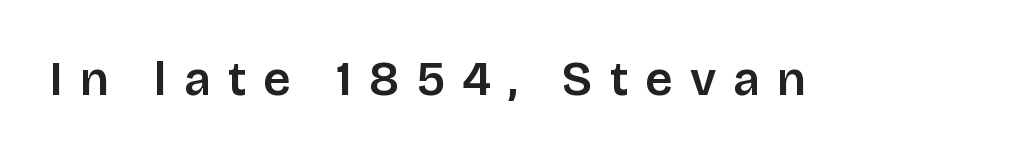
Descender tails drop into unmarked territory. When letters stand straight like this, we call the style roman or upright. This sample uses a sans-serif face. How are the letters spaced? Widely, with obvious added tracking.
